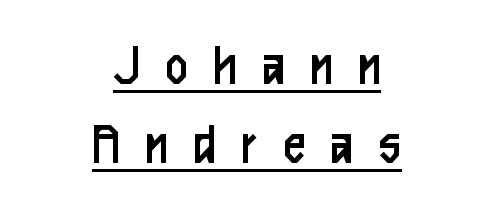
Q: Is the text bold? A: No.
Q: Is the text italic (slanted)? A: No, it is upright.
Q: Is the typeface a serif or a sans-serif typeface? A: Sans-serif.
Q: Is the text underlined? A: Yes.
Q: How is the paragraph aligned? A: Centered.
Q: Is the spacing between letters normal or unusually wide? A: Unusually wide.
Q: Is the spacing between lines tight, normal or loose? A: Normal.
Q: Width (condensed, normal, or wide)? A: Condensed.
Q: Stroke contrast? A: Low.
Q: x-height? A: Medium.
Q: Monospaced? A: No.
